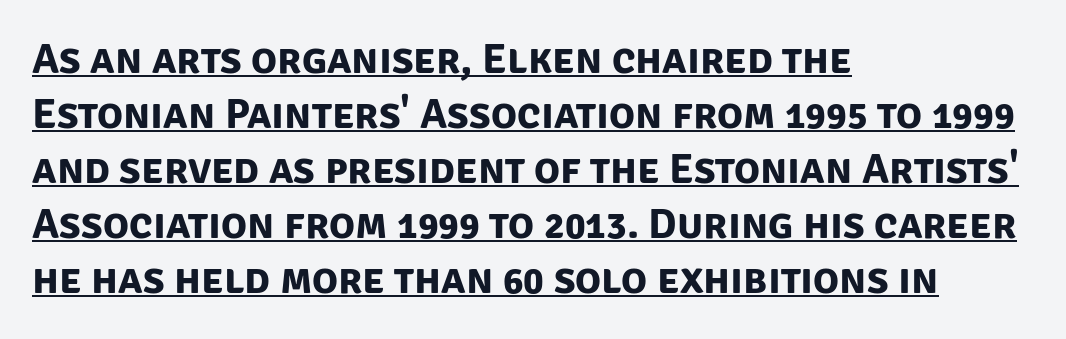
{"serif": "no", "bold": "yes", "weight": "bold", "width": "normal", "stroke_contrast": "low", "x_height": "large", "monospaced": "no", "underline": "yes", "align": "left", "line_spacing": "normal", "line_spacing_ratio": 1.28, "letter_spacing": "normal", "letter_spacing_em": 0.0, "glyph_px": 43}
